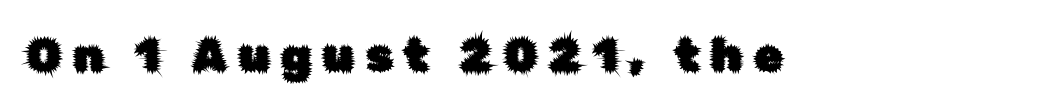
The letters stand upright; this is a roman face. The face used here is proportionally spaced, like ordinary book or web type. Glance below the letters and you will spot only blank space. Observe the wide spacing: letters keep a clear distance from each other. The text was rendered using a sans face with plain stroke endings.
